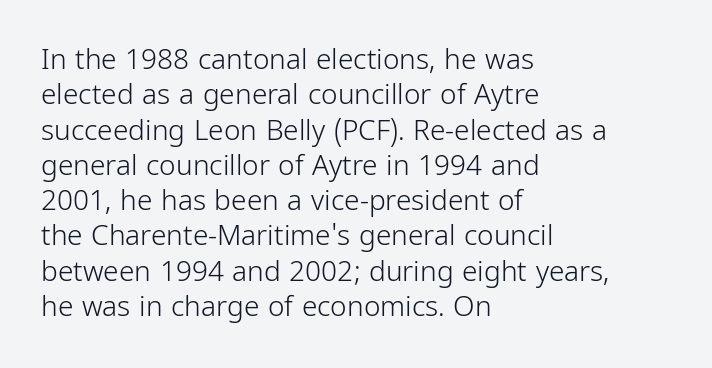
{"serif": "no", "italic": "no", "bold": "no", "weight": "light", "width": "condensed", "stroke_contrast": "low", "x_height": "medium", "monospaced": "no", "underline": "no", "align": "left", "line_spacing": "normal", "line_spacing_ratio": 1.26, "letter_spacing": "normal", "letter_spacing_em": 0.0, "glyph_px": 28}
